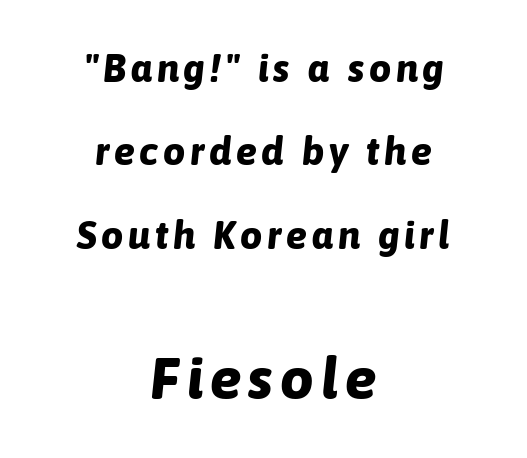
The image shows 59 px bold type, italic (leaning right); set centered, loose line spacing (2.14x), not underlined; the second (bottom) block is 1.51x larger; low stroke contrast and a medium x-height.
